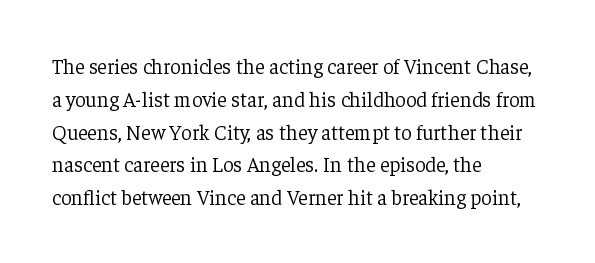
Q: Is the text bold? A: No.
Q: Is the text italic (slanted)? A: No, it is upright.
Q: Is the text underlined? A: No.
Q: How is the paragraph aligned? A: Left-aligned.
Q: Is the spacing between letters normal or unusually wide? A: Normal.
Q: Is the spacing between lines tight, normal or loose? A: Normal.
